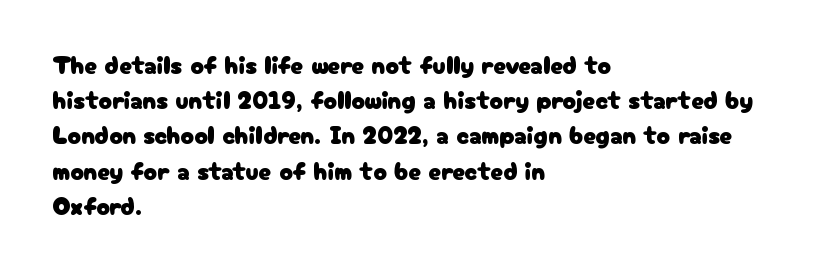
The image shows 25 px text type, upright; set left-aligned, normal line spacing (1.41x), normal letter spacing, not underlined.
